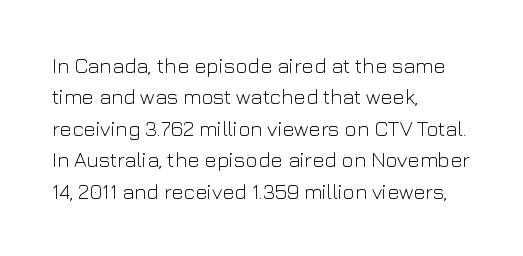
The image shows 21 px text type, upright; set left-aligned, normal line spacing (1.5x), normal letter spacing, not underlined.
